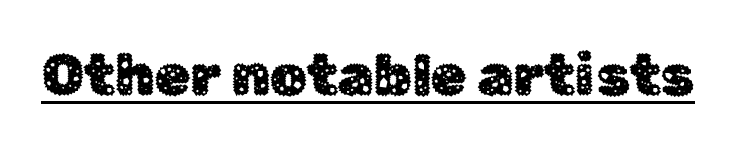
Tracking value appears to be zero — textbook default spacing. This rendering features underlined lettering. No feet cap the strokes, marking this as sans-serif type. This is roman type, the default non-slanted kind. These lines are rendered in a variable-pitch font.
